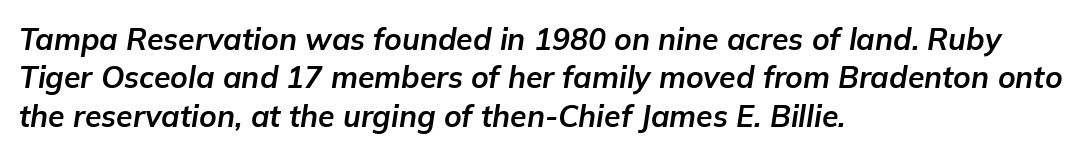
Q: Is the text bold? A: Yes.
Q: Is the text italic (slanted)? A: Yes, it leans right by about 9 degrees.
Q: Is the text underlined? A: No.
Q: How is the paragraph aligned? A: Left-aligned.
Q: Is the spacing between letters normal or unusually wide? A: Normal.
Q: Is the spacing between lines tight, normal or loose? A: Normal.
Q: Width (condensed, normal, or wide)? A: Normal.
Q: Stroke contrast? A: Low.
Q: x-height? A: Medium.
Q: Monospaced? A: No.
